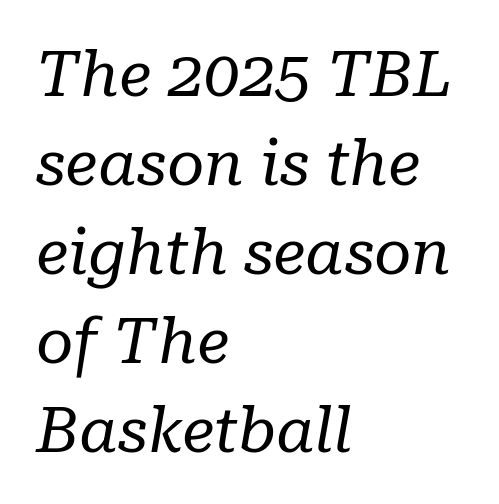
The image shows 64 px regular-weight serif type, italic (leaning right); set left-aligned, normal line spacing (1.39x), normal letter spacing, not underlined; low stroke contrast and a medium x-height.
